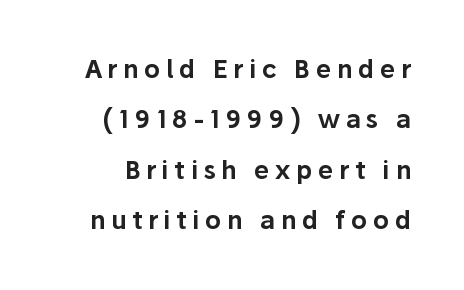
The image shows 25 px text type, upright; set loose line spacing (2.02x), unusually wide letter spacing (+0.22 em), not underlined.
